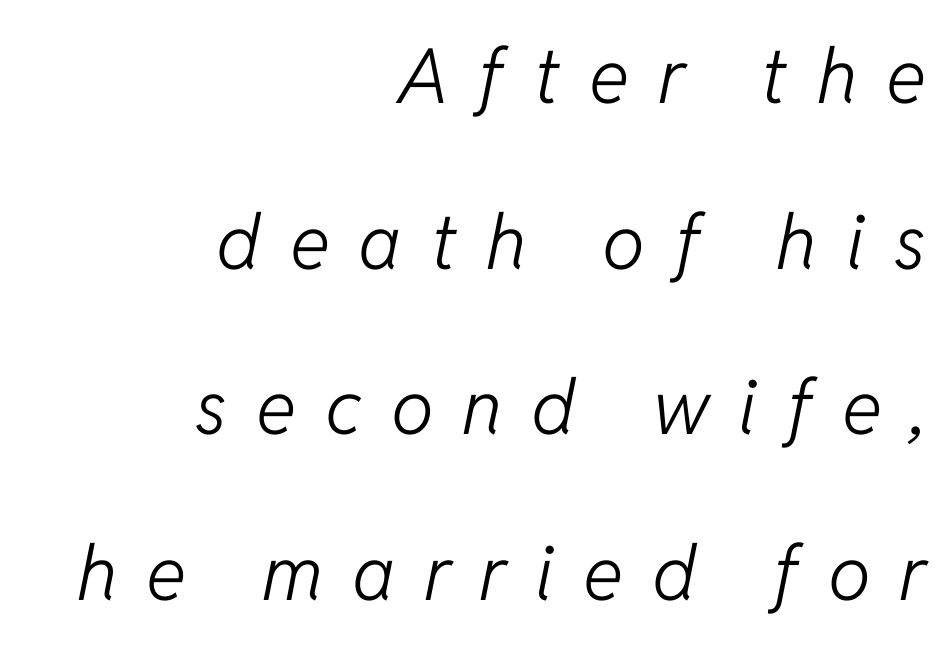
The image shows 76 px light type, italic (leaning right); set right-aligned, loose line spacing (2.18x), unusually wide letter spacing (+0.38 em), not underlined; low stroke contrast and a medium x-height.
